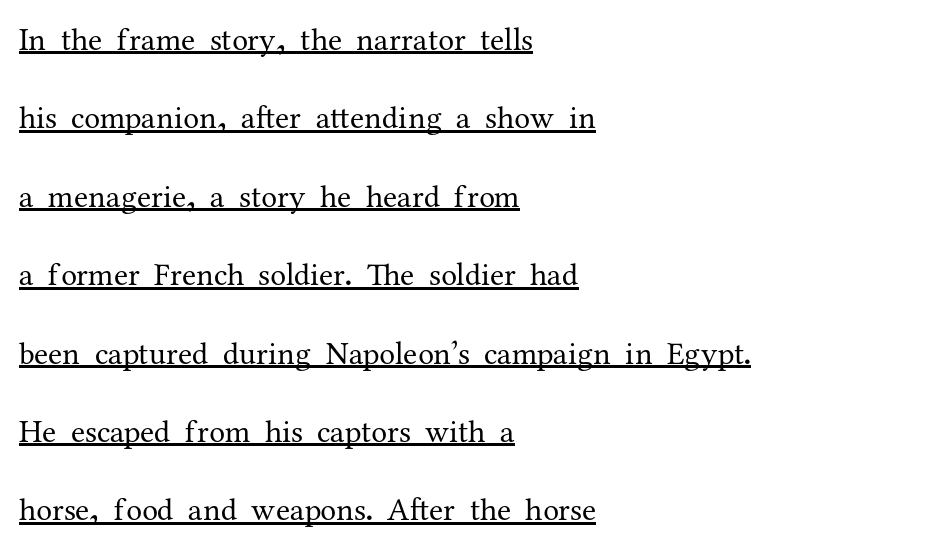
Regarding leading, the lines here are spaced well apart. Descenders here cross a horizontal rule under the line. The rendering anchors every line to the left-hand side. The strokes carry an ordinary text weight at most. Vertical strokes here are truly vertical. Compared with typical body copy, the letter spacing here is the same.
